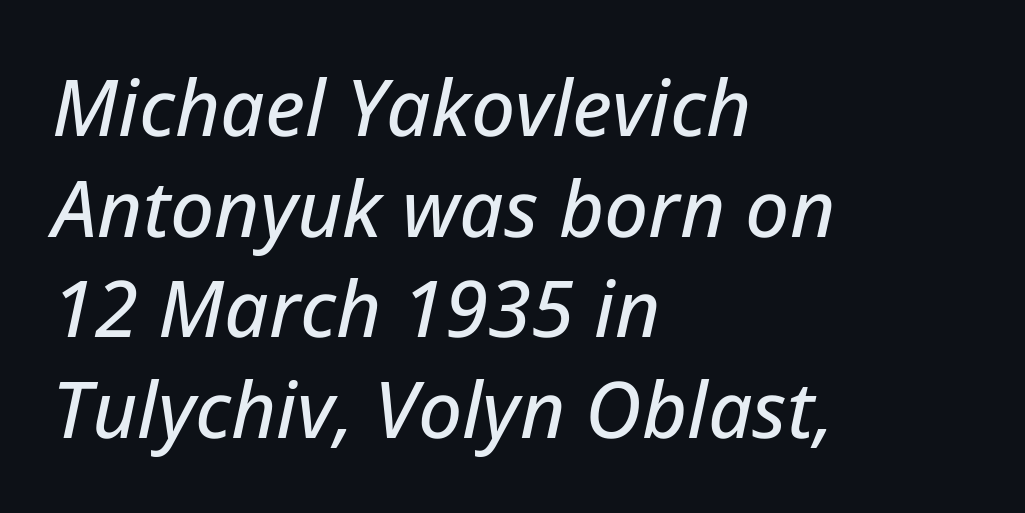
Q: Is the text italic (slanted)? A: Yes, it leans right by about 12 degrees.
Q: Is the text underlined? A: No.
Q: How is the paragraph aligned? A: Left-aligned.
Q: Is the spacing between letters normal or unusually wide? A: Normal.
Q: Is the spacing between lines tight, normal or loose? A: Normal.
Q: Width (condensed, normal, or wide)? A: Normal.
Q: Stroke contrast? A: Low.
Q: x-height? A: Medium.
Q: Monospaced? A: No.
